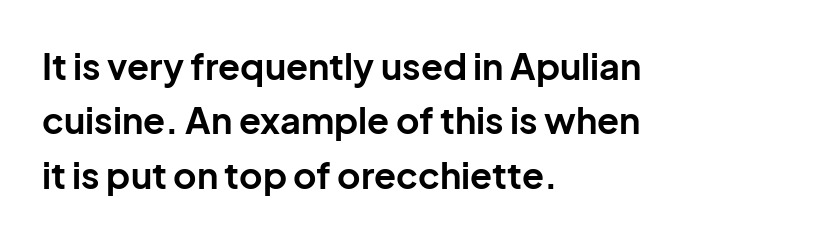
The image shows 36 px bold sans-serif type, upright; set left-aligned, normal line spacing (1.51x), normal letter spacing, not underlined; low stroke contrast and a medium x-height.
